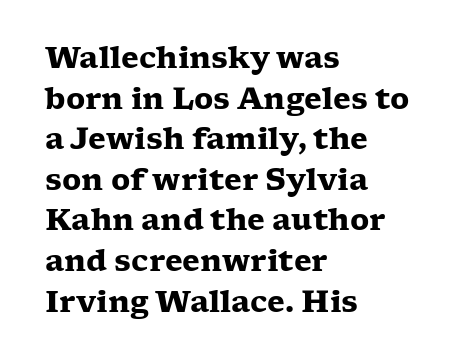
The rows are spaced the way most documents space them. Is there any slant? The stems are plumb. The line texture is even and compact thanks to regular tracking. The passage shown is typed in a proportional face where columns would drift. Line starts are locked; line ends wander.
